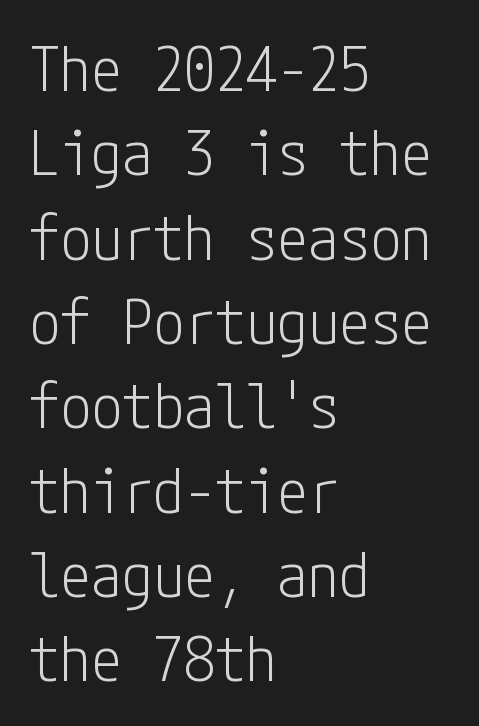
{"serif": "no", "italic": "no", "bold": "no", "weight": "light", "width": "condensed", "stroke_contrast": "low", "x_height": "medium", "underline": "no", "align": "left", "line_spacing": "normal", "line_spacing_ratio": 1.36, "letter_spacing": "normal", "letter_spacing_em": 0.0, "glyph_px": 62}
